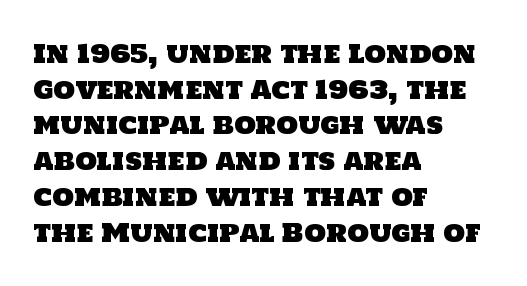
{"underline": "no", "align": "left", "line_spacing": "normal", "line_spacing_ratio": 1.43, "letter_spacing": "normal", "letter_spacing_em": 0.0, "glyph_px": 25}
